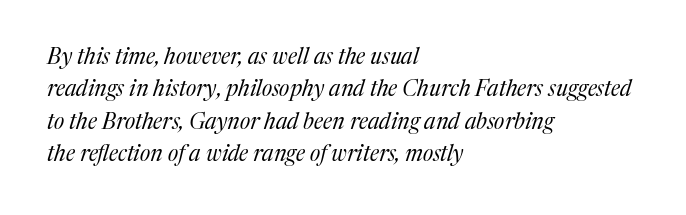
Q: Is the text bold? A: No.
Q: Is the text italic (slanted)? A: Yes, it leans right by about 17 degrees.
Q: Is the text underlined? A: No.
Q: How is the paragraph aligned? A: Left-aligned.
Q: Is the spacing between letters normal or unusually wide? A: Normal.
Q: Is the spacing between lines tight, normal or loose? A: Normal.
